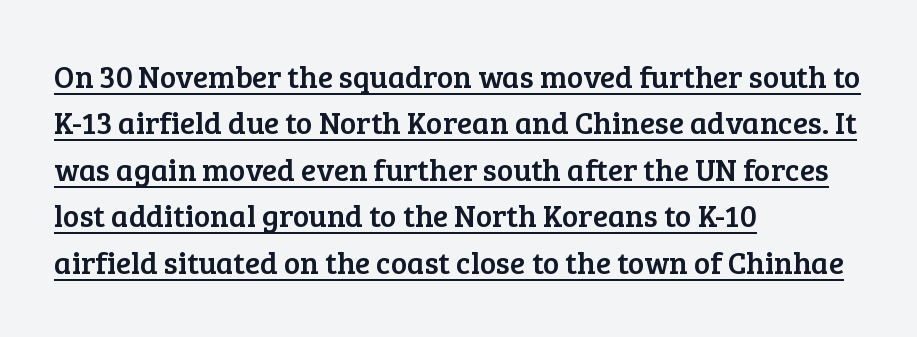
{"serif": "yes", "italic": "no", "width": "normal", "stroke_contrast": "low", "x_height": "medium", "monospaced": "no", "underline": "yes", "align": "left", "line_spacing": "normal", "line_spacing_ratio": 1.5, "letter_spacing": "normal", "letter_spacing_em": 0.0, "glyph_px": 31}
